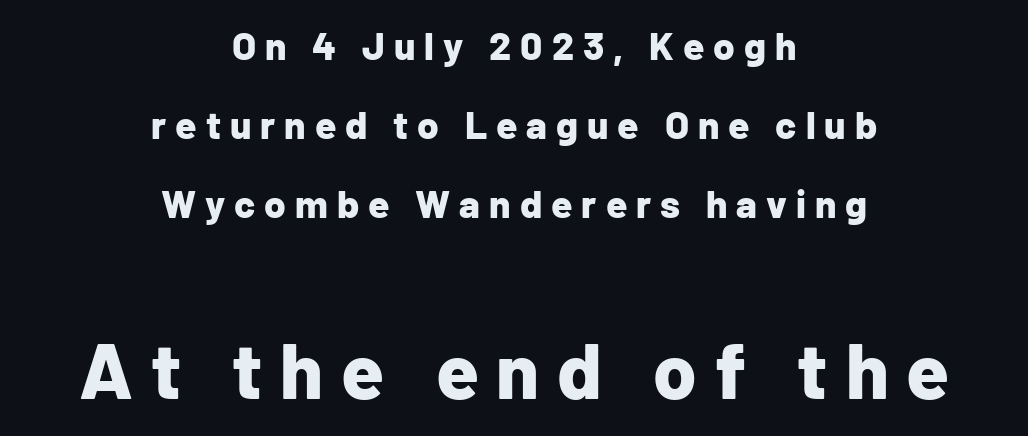
The designer dialed line spacing up above the default. The sample has been set heavy, in full bold. Check under the words: just untouched page. If you folded the block vertically in half, each line would mirror itself in length.
